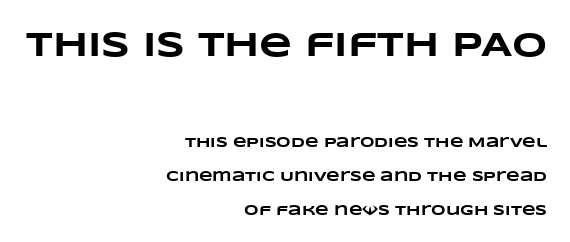
{"bold": "yes", "weight": "heavy", "width": "wide", "stroke_contrast": "low", "x_height": "large", "monospaced": "no", "underline": "no", "align": "right", "line_spacing": "loose", "line_spacing_ratio": 2.44, "letter_spacing": "normal", "letter_spacing_em": 0.0, "larger_block": "first", "size_ratio": 2.43, "glyph_px": 34}
